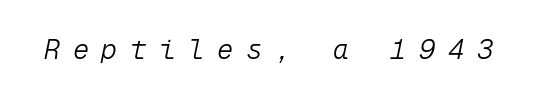
Q: Is the text bold? A: No.
Q: Is the text italic (slanted)? A: Yes, it leans right by about 12 degrees.
Q: Is the text underlined? A: No.
Q: Is the spacing between letters normal or unusually wide? A: Unusually wide.
